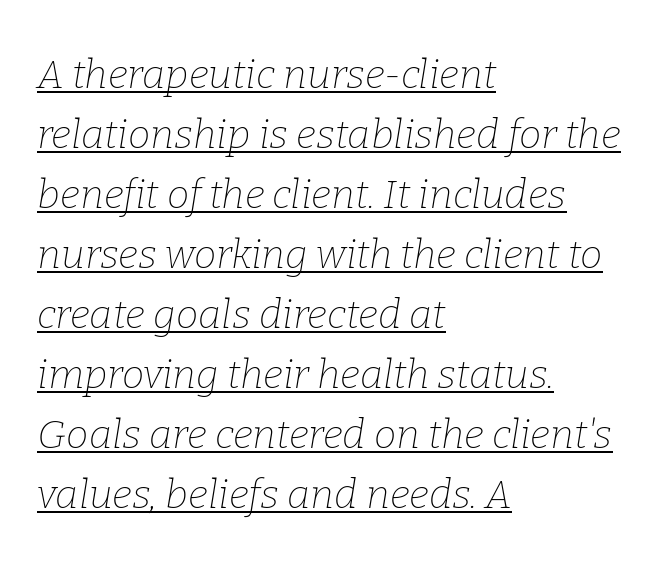
{"serif": "yes", "italic": "yes", "lean": "right", "slant_degrees": 9, "bold": "no", "weight": "thin", "width": "normal", "stroke_contrast": "low", "x_height": "medium", "monospaced": "no", "underline": "yes", "align": "left", "line_spacing": "normal", "line_spacing_ratio": 1.5, "letter_spacing": "normal", "letter_spacing_em": 0.0, "glyph_px": 40}
